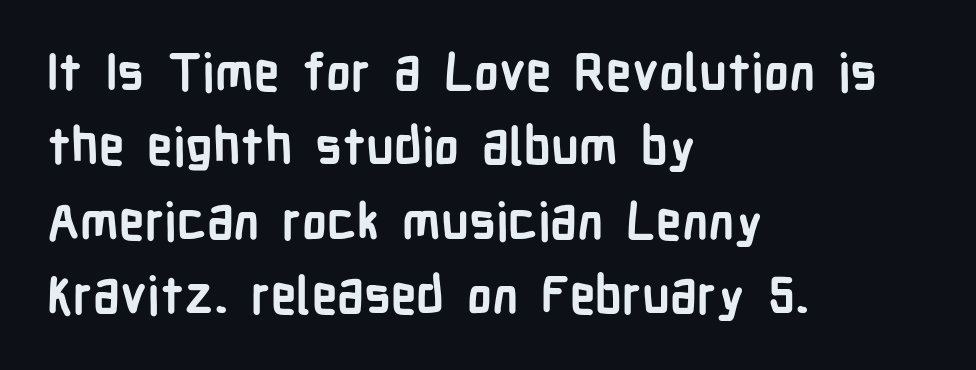
Q: Is the text bold? A: Yes.
Q: Is the text italic (slanted)? A: No, it is upright.
Q: Is the typeface a serif or a sans-serif typeface? A: Sans-serif.
Q: Is the text underlined? A: No.
Q: How is the paragraph aligned? A: Left-aligned.
Q: Is the spacing between letters normal or unusually wide? A: Normal.
Q: Is the spacing between lines tight, normal or loose? A: Normal.
Q: Width (condensed, normal, or wide)? A: Condensed.
Q: Stroke contrast? A: Low.
Q: x-height? A: Medium.
Q: Monospaced? A: No.
